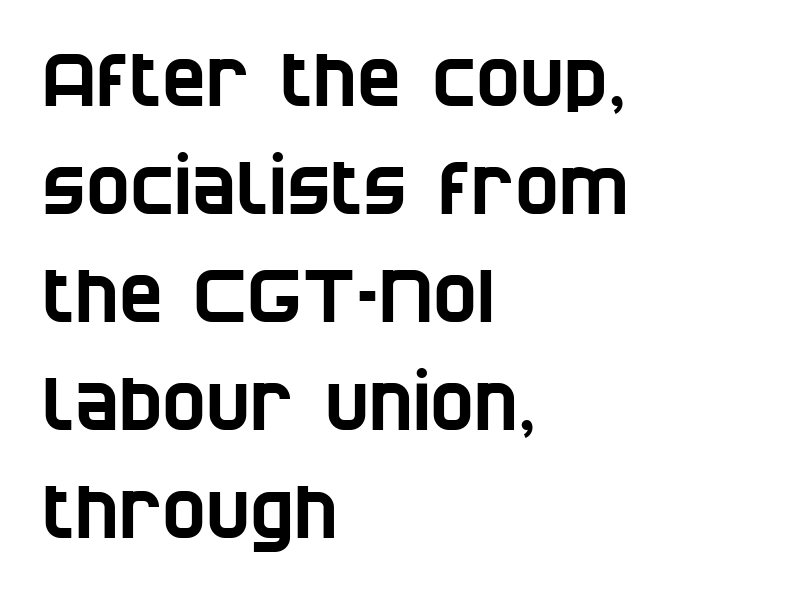
Each new line begins a customary step beneath the previous one. Descenders hang freely into open space. Caption: multi-line text, flush left, ragged right. Looks like regular typesetting: each glyph gets only the width it needs.
